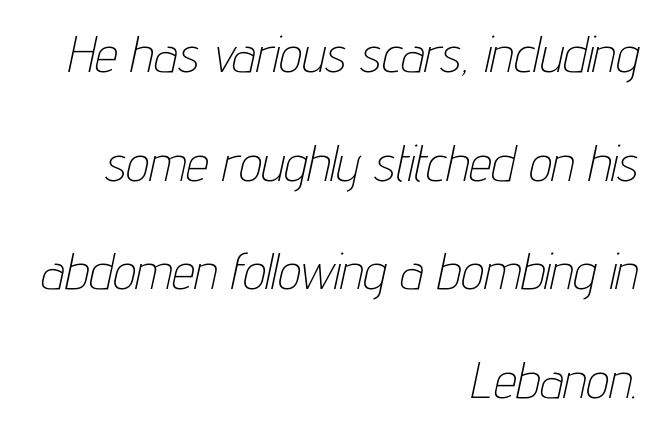
{"italic": "yes", "lean": "right", "slant_degrees": 12, "bold": "no", "weight": "thin", "width": "condensed", "stroke_contrast": "low", "x_height": "medium", "monospaced": "no", "underline": "no", "align": "right", "line_spacing": "loose", "line_spacing_ratio": 2.13, "letter_spacing": "normal", "letter_spacing_em": 0.0, "glyph_px": 51}
